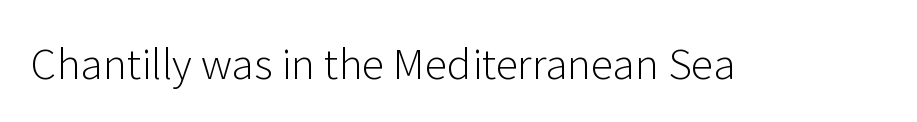
Q: Is the text bold? A: No.
Q: Is the text italic (slanted)? A: No, it is upright.
Q: Is the typeface a serif or a sans-serif typeface? A: Sans-serif.
Q: Is the text underlined? A: No.
Q: Is the spacing between letters normal or unusually wide? A: Normal.
Q: Width (condensed, normal, or wide)? A: Normal.
Q: Stroke contrast? A: Low.
Q: x-height? A: Medium.
Q: Monospaced? A: No.
